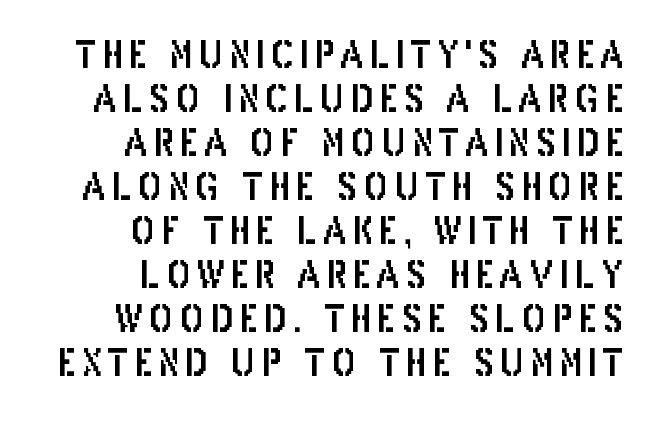
The image shows 37 px condensed sans-serif type, upright; set right-aligned, line spacing 1.19x, not underlined; low stroke contrast and a large x-height.
